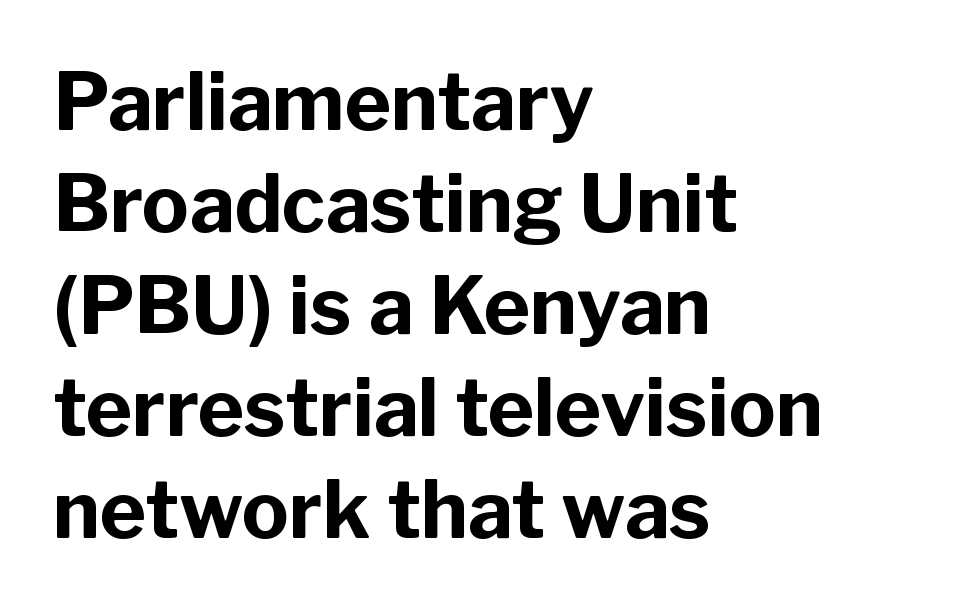
Q: Is the text bold? A: Yes.
Q: Is the text italic (slanted)? A: No, it is upright.
Q: Is the typeface a serif or a sans-serif typeface? A: Sans-serif.
Q: Is the text underlined? A: No.
Q: How is the paragraph aligned? A: Left-aligned.
Q: Is the spacing between letters normal or unusually wide? A: Normal.
Q: Is the spacing between lines tight, normal or loose? A: Normal.
Q: Width (condensed, normal, or wide)? A: Normal.
Q: Stroke contrast? A: Low.
Q: x-height? A: Medium.
Q: Monospaced? A: No.
